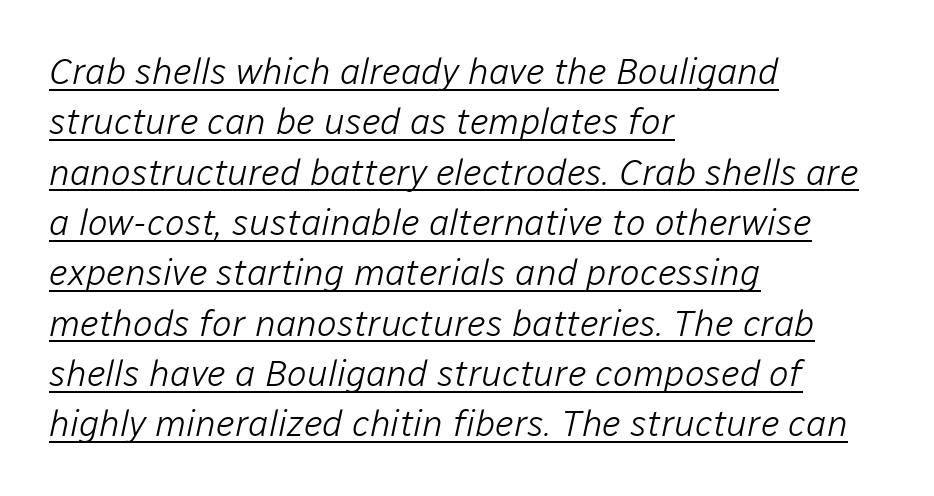
The image shows 37 px light type, italic (leaning right); set left-aligned, normal line spacing (1.36x), normal letter spacing, underlined; low stroke contrast and a medium x-height.
